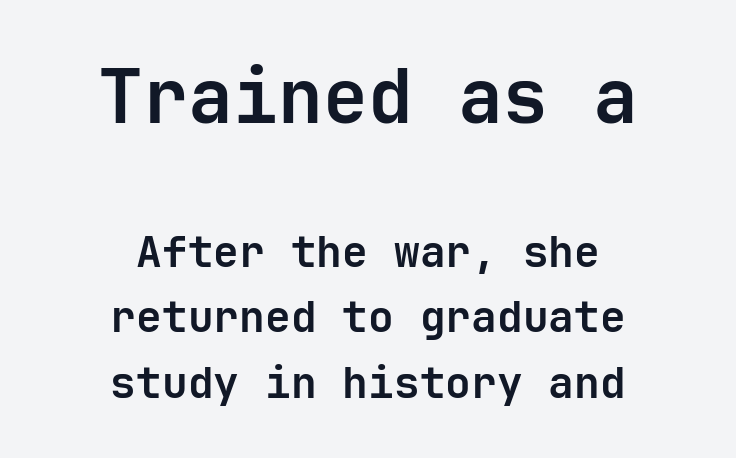
The image shows 75 px semibold sans-serif type, upright; set centered, normal line spacing (1.52x), normal letter spacing, not underlined; the first (top) block is 1.74x larger; low stroke contrast and a medium x-height.
